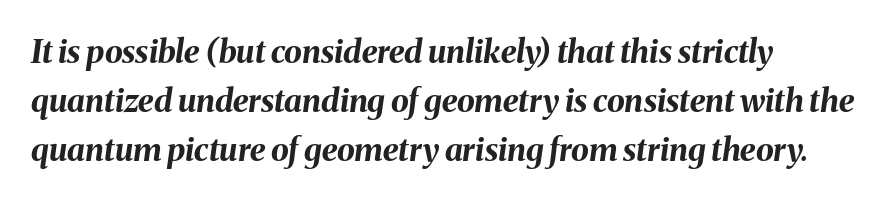
The image shows 32 px bold type, italic (leaning right); set left-aligned, normal line spacing (1.53x), normal letter spacing, not underlined; medium stroke contrast and a medium x-height.
